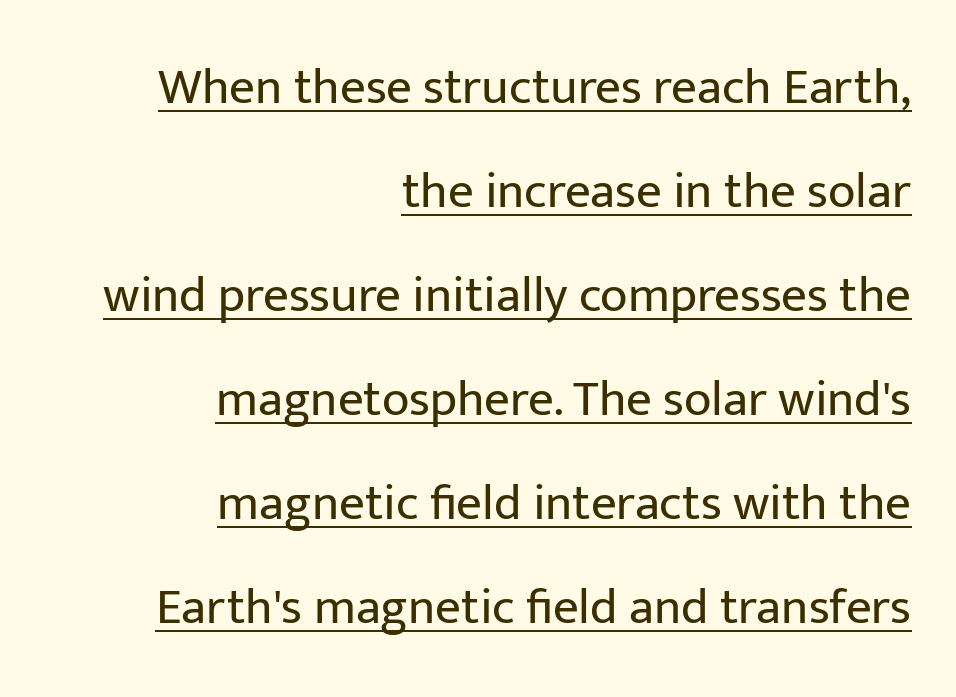
Q: Is the text bold? A: No.
Q: Is the text italic (slanted)? A: No, it is upright.
Q: Is the typeface a serif or a sans-serif typeface? A: Sans-serif.
Q: Is the text underlined? A: Yes.
Q: How is the paragraph aligned? A: Right-aligned.
Q: Is the spacing between letters normal or unusually wide? A: Normal.
Q: Is the spacing between lines tight, normal or loose? A: Loose.
Q: Width (condensed, normal, or wide)? A: Normal.
Q: Stroke contrast? A: Low.
Q: x-height? A: Medium.
Q: Monospaced? A: No.
